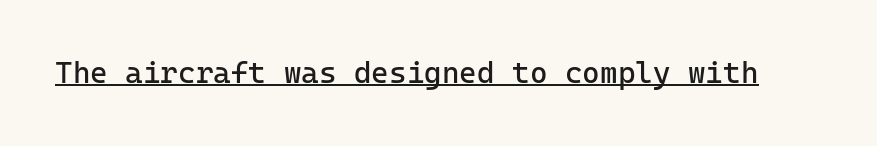
Q: Is the text bold? A: No.
Q: Is the text italic (slanted)? A: No, it is upright.
Q: Is the typeface a serif or a sans-serif typeface? A: Sans-serif.
Q: Is the text underlined? A: Yes.
Q: Is the spacing between letters normal or unusually wide? A: Normal.
Q: Width (condensed, normal, or wide)? A: Normal.
Q: Stroke contrast? A: Low.
Q: x-height? A: Medium.
